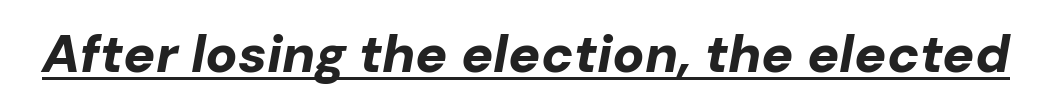
The image shows 53 px bold type, italic (leaning right); set normal letter spacing, underlined; low stroke contrast and a medium x-height.
